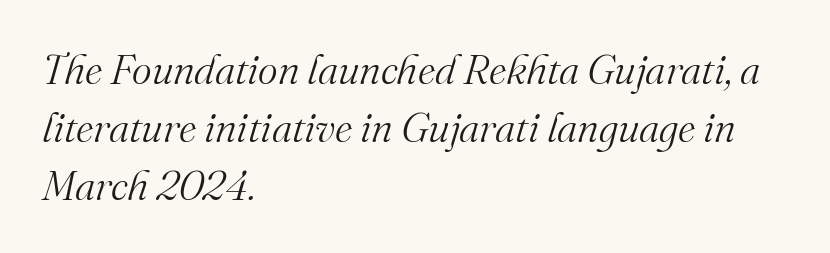
Italic: yes, the glyphs are oblique. Look at the tracking — it's just the regular setting, nothing added. Alignment: flush left. Spacing verdict: proportional, widths tailored to each character. Descenders are the only things crossing below the line.
